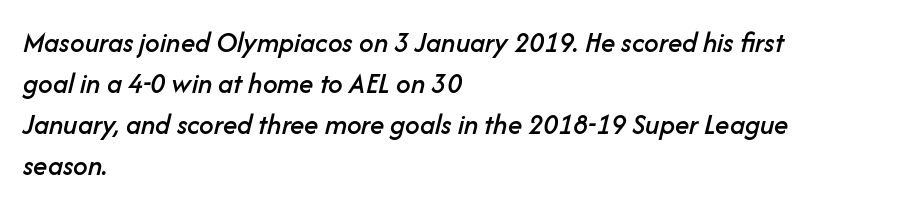
The image shows 29 px text type, italic (leaning right); set left-aligned, normal line spacing (1.41x), normal letter spacing, not underlined; low stroke contrast and a medium x-height.
